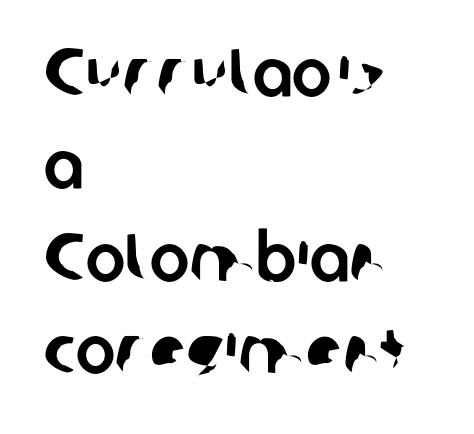
{"serif": "no", "width": "normal", "stroke_contrast": "low", "x_height": "medium", "monospaced": "no", "underline": "no", "align": "left", "line_spacing": "normal", "line_spacing_ratio": 1.38, "letter_spacing": "normal", "letter_spacing_em": 0.0, "glyph_px": 67}
